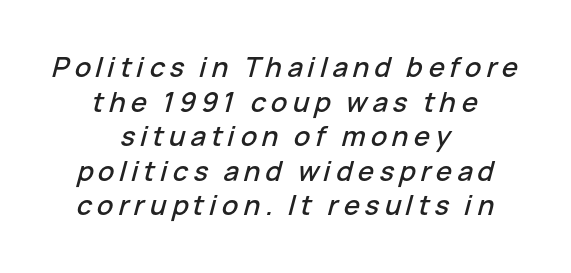
Q: Is the text italic (slanted)? A: Yes, it leans right by about 15 degrees.
Q: Is the text underlined? A: No.
Q: How is the paragraph aligned? A: Centered.
Q: Is the spacing between lines tight, normal or loose? A: Normal.
